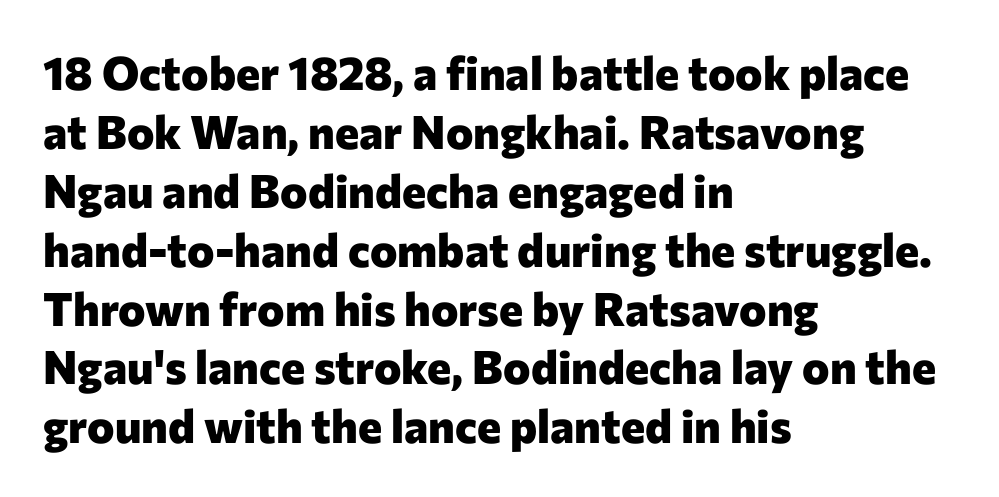
{"serif": "no", "italic": "no", "bold": "yes", "weight": "heavy", "width": "normal", "stroke_contrast": "low", "x_height": "medium", "monospaced": "no", "underline": "no", "align": "left", "line_spacing": "normal", "line_spacing_ratio": 1.28, "letter_spacing": "normal", "letter_spacing_em": 0.0, "glyph_px": 46}
